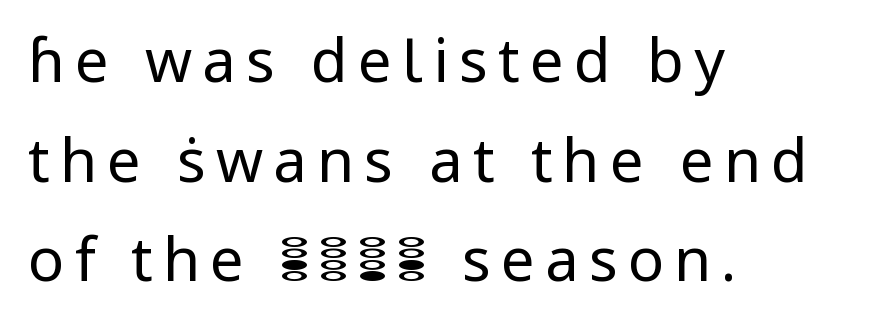
Characters remain perfectly vertical along every line. Regarding leading, the lines here are spaced in the standard way. The string is rendered with underlining switched off. The typesetter chose a ragged-right arrangement here. These glyphs show unthickened strokes, regular width or finer. A typesetter would call this proportional, since set widths differ per character.
